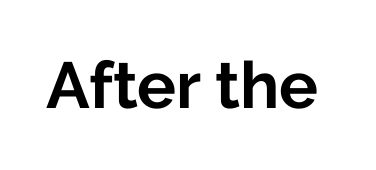
Standard letterfit; no display-style spreading of the glyphs. Character widths vary here, with narrow letters taking less room than wide ones. Emphasis by weight is at full strength: bold. The glyphs are unaccompanied by any horizontal stroke below them. Vertical strokes here are truly vertical. The font family rendered here belongs to the sans-serif group.
